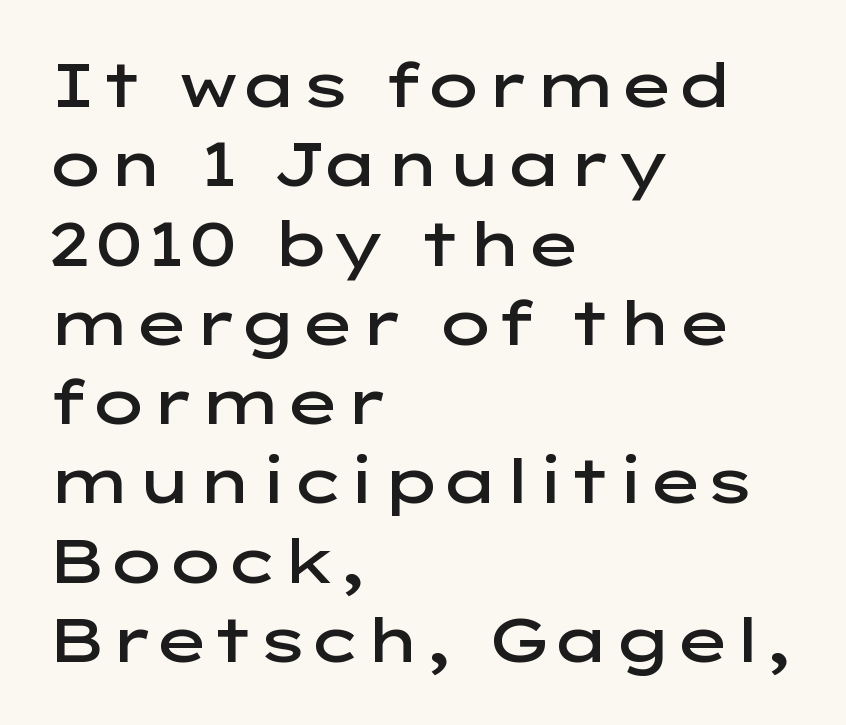
This sample uses a sans-serif face. Words appear dense and cohesive because spacing is normal. Line starts are locked; line ends wander. The passage shown is not underscored anywhere. Think of a printed novel: that variable character pitch is what you see here.
